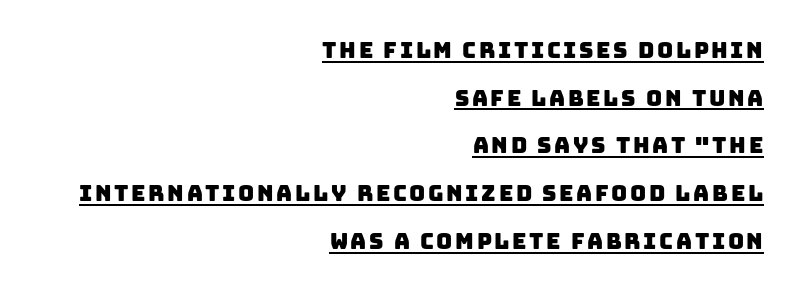
{"underline": "yes", "align": "right", "line_spacing": "loose", "line_spacing_ratio": 2.17, "glyph_px": 22}
